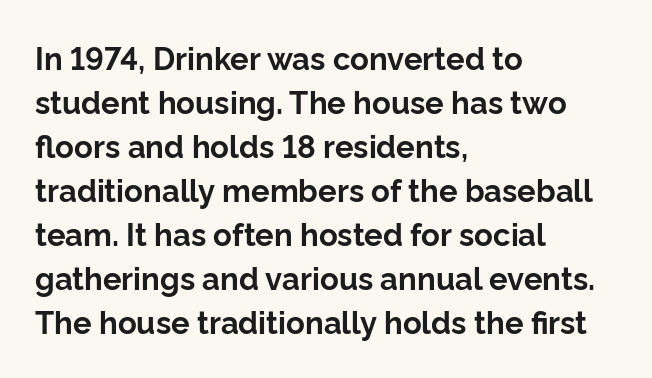
It's the straight-up-and-down kind of type. Character widths vary here, with narrow letters taking less room than wide ones. Type style note: lacks serifs. Summary of vertical rhythm: regular, with standard interline spacing. The letterforms sit shoulder to shoulder at normal distance.
